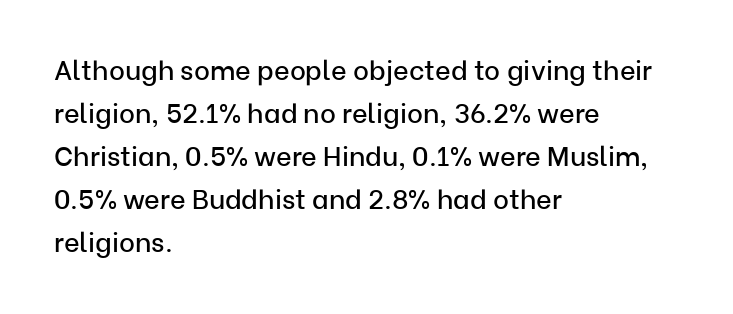
{"italic": "no", "underline": "no", "align": "left", "line_spacing": "normal", "line_spacing_ratio": 1.59, "letter_spacing": "normal", "letter_spacing_em": 0.0, "glyph_px": 27}
